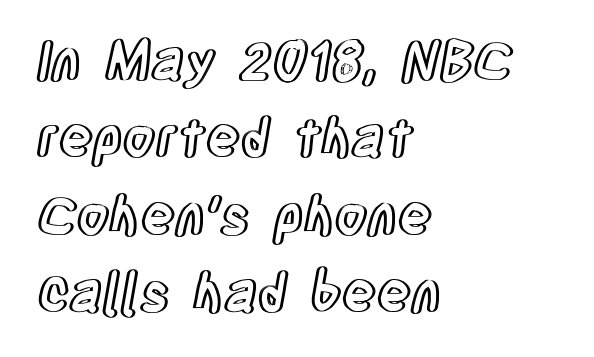
{"width": "condensed", "x_height": "large", "monospaced": "no", "underline": "no", "align": "left", "line_spacing": "normal", "line_spacing_ratio": 1.46, "letter_spacing": "normal", "letter_spacing_em": 0.0, "glyph_px": 53}
